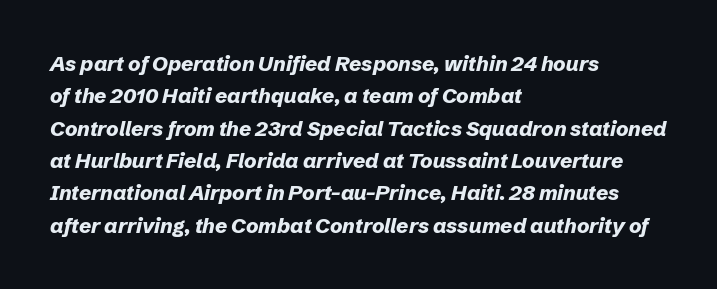
{"italic": "yes", "lean": "right", "slant_degrees": 12, "bold": "yes", "underline": "no", "align": "left", "line_spacing": "normal", "line_spacing_ratio": 1.54, "letter_spacing": "normal", "letter_spacing_em": 0.0, "glyph_px": 21}
